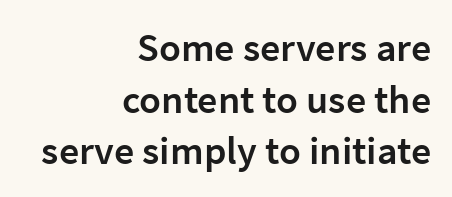
The type is set solid horizontally, with unmodified tracking. Each line ends at the same right margin while the left side varies. This sample has the flowing, uneven cadence of proportional lettering. Firm but not heavy-handed strokes: this text is semibold.
